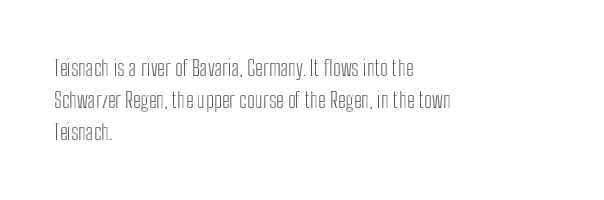
Q: Is the text italic (slanted)? A: No, it is upright.
Q: Is the text underlined? A: No.
Q: How is the paragraph aligned? A: Left-aligned.
Q: Is the spacing between letters normal or unusually wide? A: Normal.
Q: Is the spacing between lines tight, normal or loose? A: Normal.
